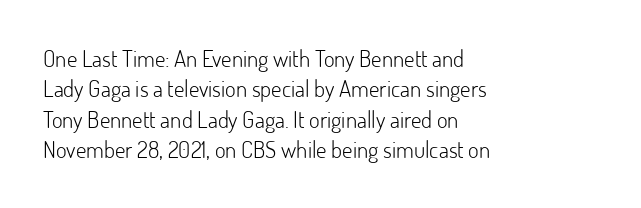
The image shows 23 px text type, upright; set left-aligned, normal line spacing (1.32x), normal letter spacing, not underlined.
